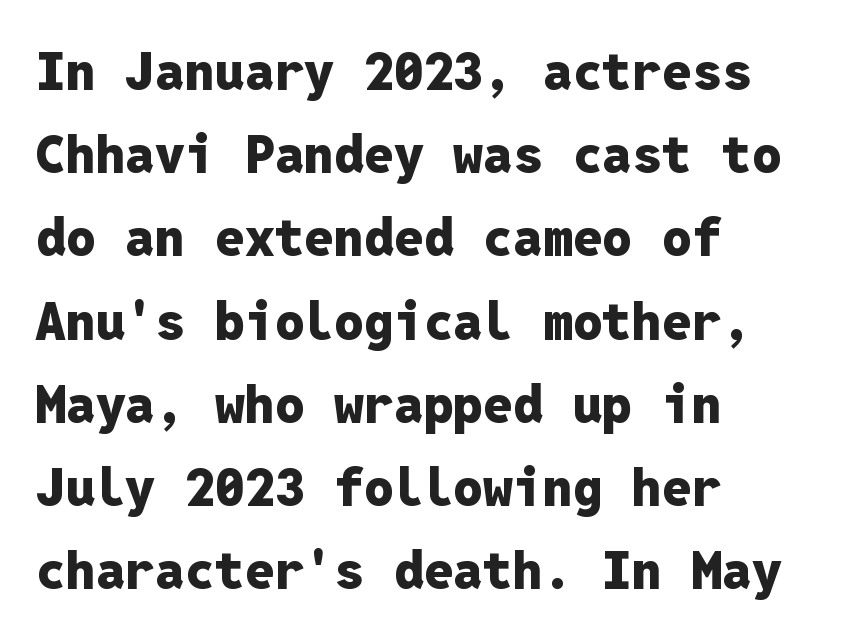
{"serif": "no", "italic": "no", "bold": "yes", "weight": "heavy", "width": "normal", "stroke_contrast": "low", "x_height": "medium", "monospaced": "yes", "underline": "no", "align": "left", "line_spacing": "normal", "line_spacing_ratio": 1.57, "letter_spacing": "normal", "letter_spacing_em": 0.0, "glyph_px": 53}
